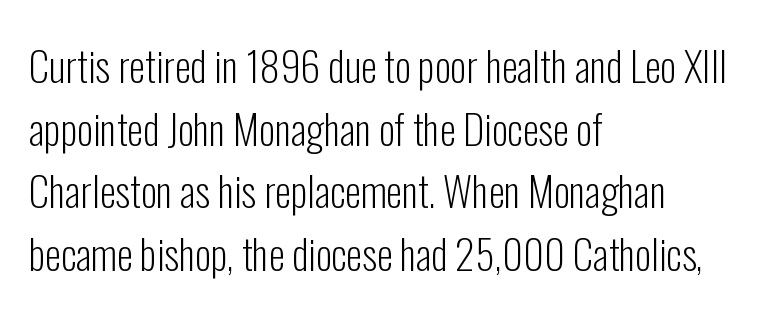
The image shows 41 px light, condensed sans-serif type, upright; set left-aligned, normal line spacing (1.53x), normal letter spacing, not underlined; low stroke contrast and a medium x-height.
